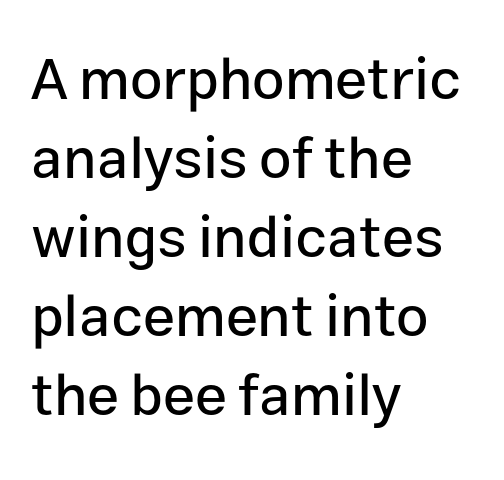
The type sits square on the baseline with zero lean. Each letter's strokes conclude bluntly, with no projecting serifs. The rendering keeps characters at their native spacing. The rendering uses a moderate line-height, typical for paragraphs.
